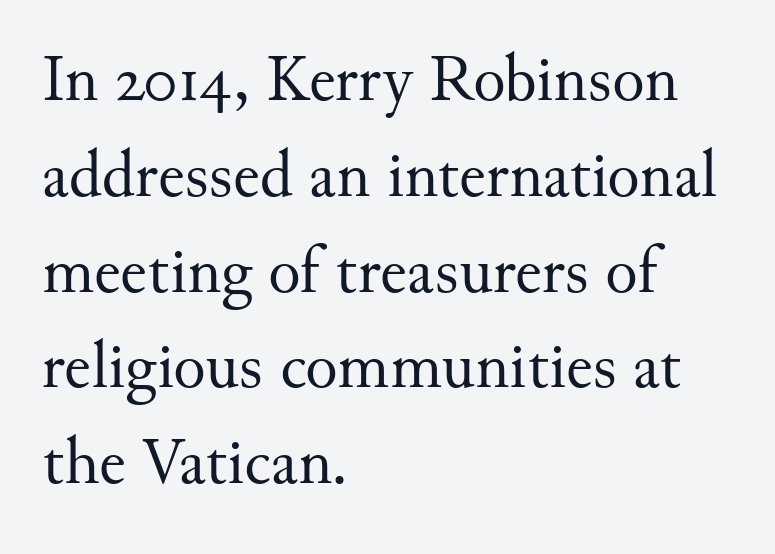
Q: Is the text bold? A: No.
Q: Is the text italic (slanted)? A: No, it is upright.
Q: Is the typeface a serif or a sans-serif typeface? A: Serif.
Q: Is the text underlined? A: No.
Q: How is the paragraph aligned? A: Left-aligned.
Q: Is the spacing between letters normal or unusually wide? A: Normal.
Q: Is the spacing between lines tight, normal or loose? A: Normal.
Q: Width (condensed, normal, or wide)? A: Normal.
Q: Stroke contrast? A: Medium.
Q: x-height? A: Small.
Q: Monospaced? A: No.
